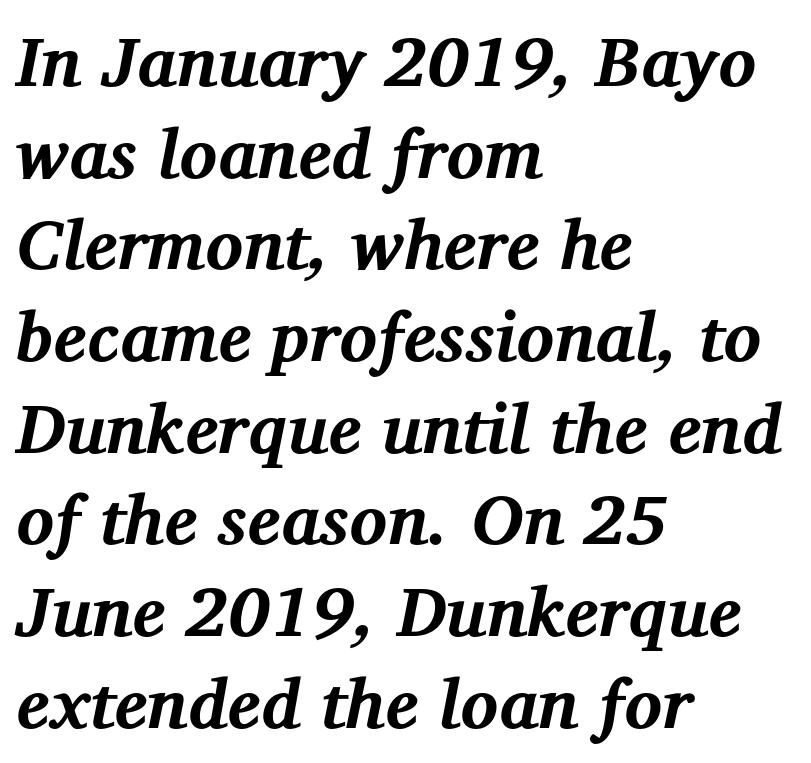
{"serif": "yes", "italic": "yes", "lean": "right", "slant_degrees": 12, "bold": "yes", "weight": "bold", "width": "normal", "stroke_contrast": "medium", "x_height": "medium", "monospaced": "no", "underline": "no", "align": "left", "line_spacing": "normal", "line_spacing_ratio": 1.31, "letter_spacing": "normal", "letter_spacing_em": 0.0, "glyph_px": 70}
